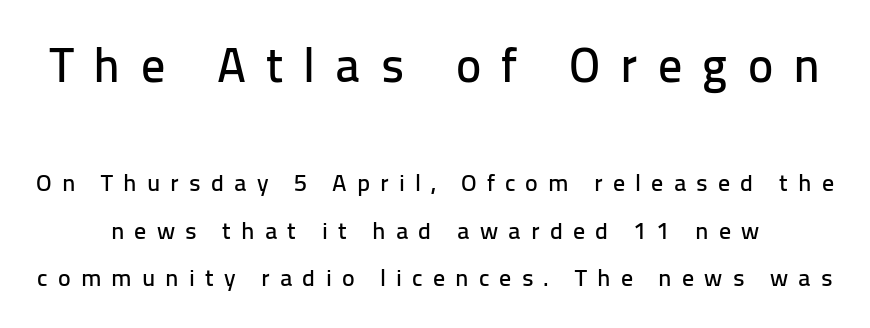
The image shows 48 px sans-serif type, upright; set loose line spacing (1.96x), unusually wide letter spacing (+0.42 em), not underlined; the first (top) block is 2.0x larger; low stroke contrast and a medium x-height.
